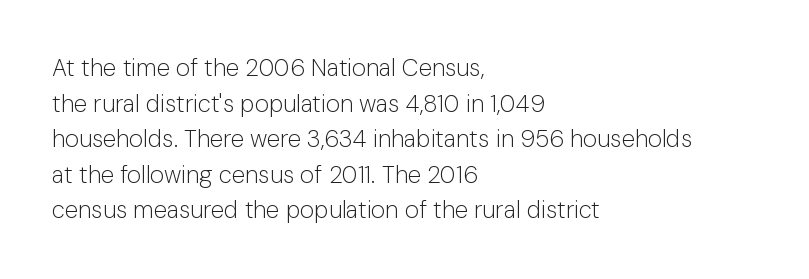
{"italic": "no", "bold": "no", "underline": "no", "align": "left", "line_spacing": "normal", "line_spacing_ratio": 1.48, "letter_spacing": "normal", "letter_spacing_em": 0.0, "glyph_px": 24}
